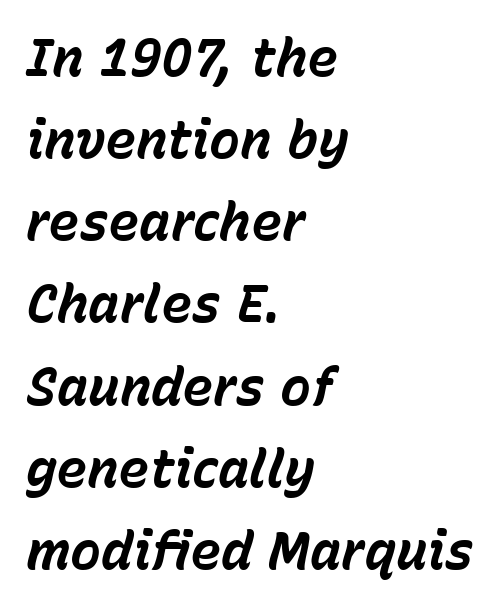
{"italic": "yes", "lean": "right", "slant_degrees": 15, "bold": "yes", "weight": "bold", "width": "normal", "stroke_contrast": "low", "x_height": "medium", "monospaced": "no", "underline": "no", "align": "left", "line_spacing": "normal", "line_spacing_ratio": 1.58, "letter_spacing": "normal", "letter_spacing_em": 0.0, "glyph_px": 52}
